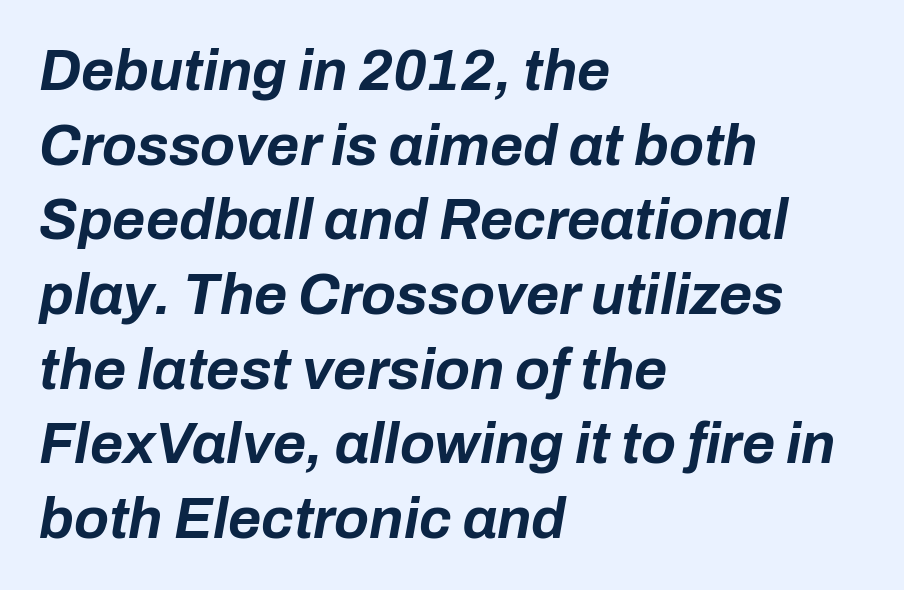
The image shows 57 px bold type, italic (leaning right); set left-aligned, normal line spacing (1.31x), normal letter spacing, not underlined; low stroke contrast and a medium x-height.
